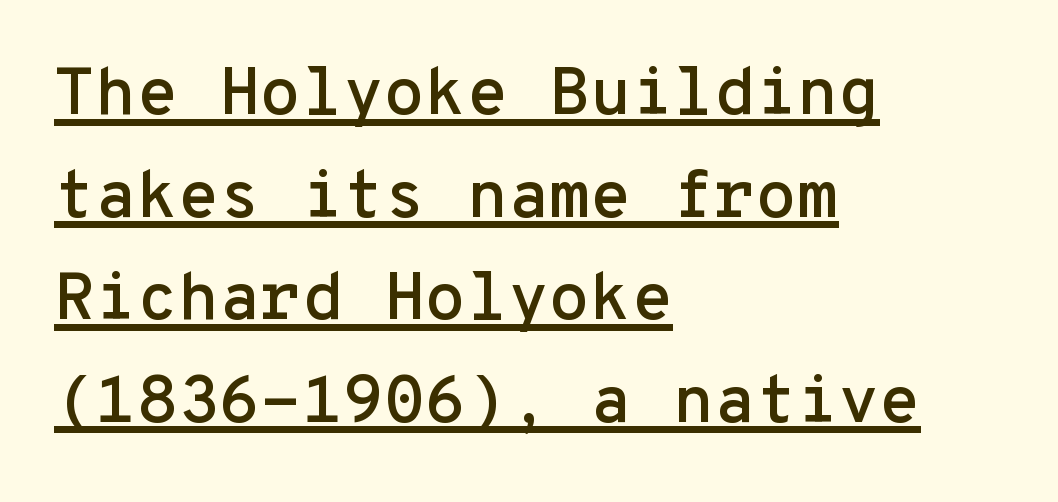
The image shows 67 px sans-serif type, upright, monospaced; set left-aligned, normal line spacing (1.53x), normal letter spacing, underlined; low stroke contrast and a medium x-height.
